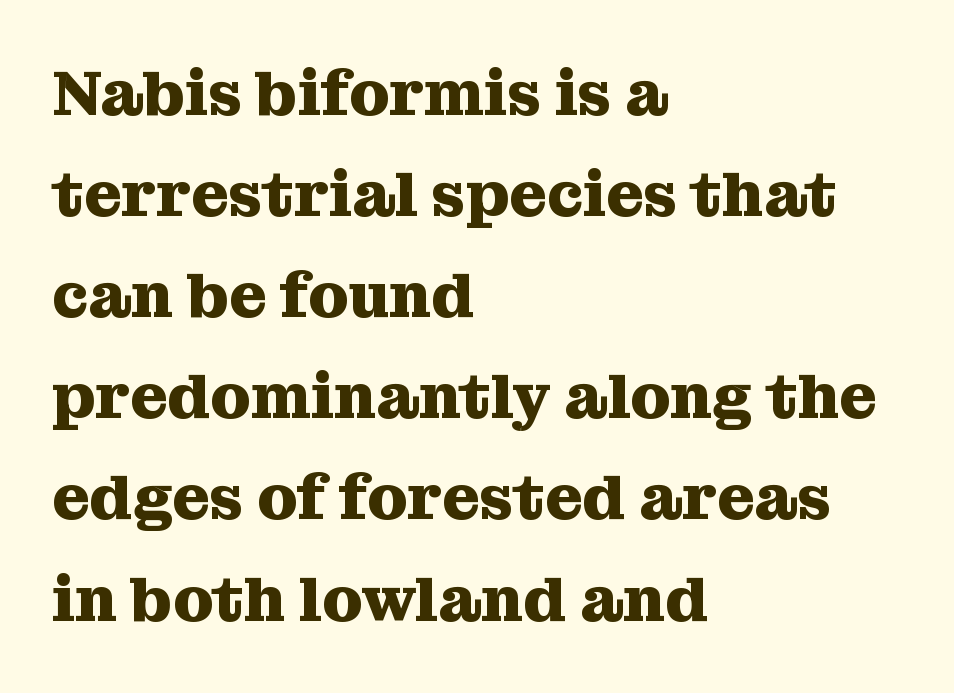
Q: Is the text bold? A: Yes.
Q: Is the text italic (slanted)? A: No, it is upright.
Q: Is the typeface a serif or a sans-serif typeface? A: Serif.
Q: Is the text underlined? A: No.
Q: How is the paragraph aligned? A: Left-aligned.
Q: Is the spacing between letters normal or unusually wide? A: Normal.
Q: Is the spacing between lines tight, normal or loose? A: Normal.
Q: Width (condensed, normal, or wide)? A: Normal.
Q: Stroke contrast? A: Medium.
Q: x-height? A: Medium.
Q: Monospaced? A: No.
